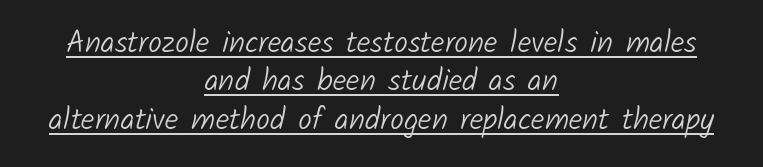
{"serif": "no", "bold": "no", "weight": "light", "width": "normal", "stroke_contrast": "low", "x_height": "medium", "monospaced": "no", "underline": "yes", "align": "center", "line_spacing_ratio": 1.24, "letter_spacing": "normal", "letter_spacing_em": 0.0, "glyph_px": 31}
